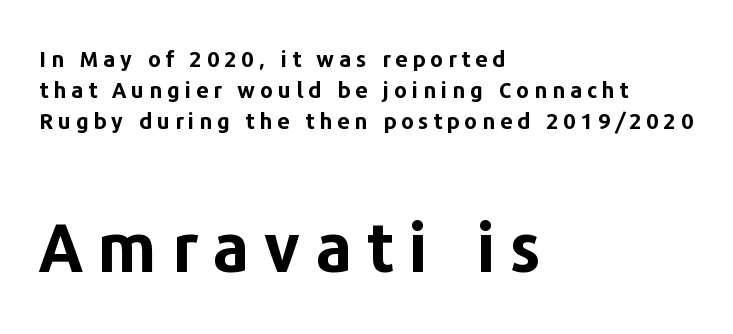
Q: Is the text bold? A: Yes.
Q: Is the text italic (slanted)? A: No, it is upright.
Q: Is the typeface a serif or a sans-serif typeface? A: Sans-serif.
Q: Is the text underlined? A: No.
Q: How is the paragraph aligned? A: Left-aligned.
Q: Is the spacing between letters normal or unusually wide? A: Unusually wide.
Q: Is the spacing between lines tight, normal or loose? A: Normal.
Q: Which block of text is set in a larger size, the first (top) or the second (bottom)? A: The second (bottom) one.
Q: Width (condensed, normal, or wide)? A: Normal.
Q: Stroke contrast? A: Low.
Q: x-height? A: Medium.
Q: Monospaced? A: No.
